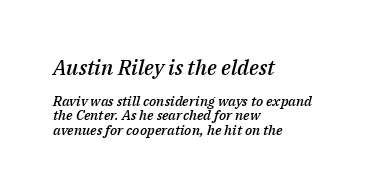
The letterforms sit shoulder to shoulder at normal distance. The compositor pushed each line to the left boundary. As a designer I'd log this as weight 600, semibold. Quick note: interline space is minimal.
